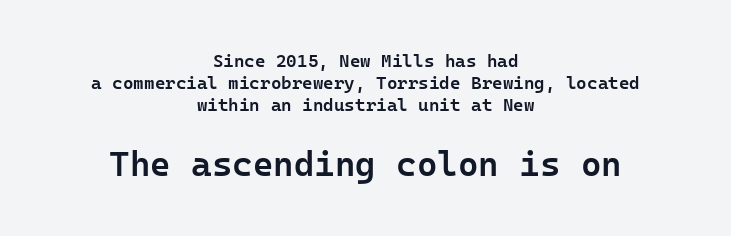
The image shows 35 px semibold sans-serif type, upright; set centered, line spacing 1.21x, normal letter spacing, not underlined; the second (bottom) block is 1.94x larger; low stroke contrast and a medium x-height.
